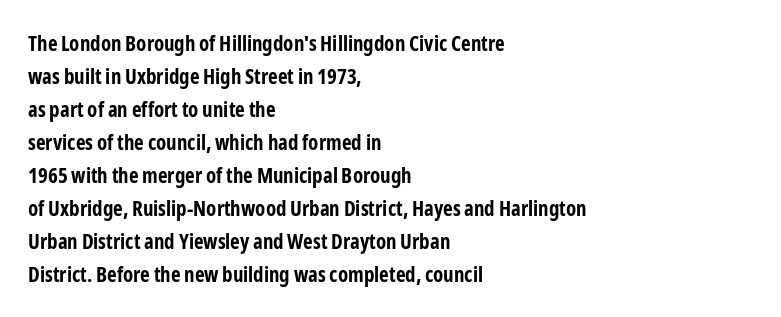
The image shows 21 px bold type, upright; set left-aligned, normal line spacing (1.57x), normal letter spacing, not underlined.
